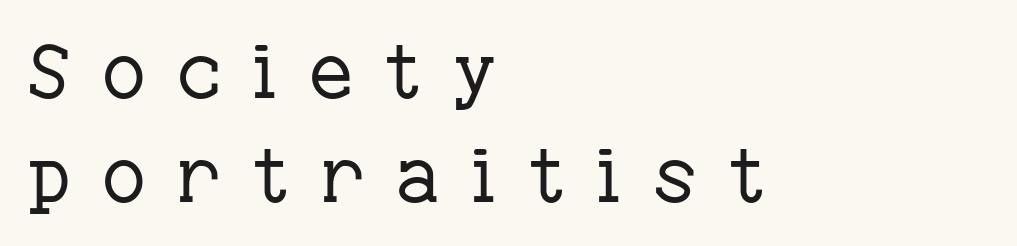
Q: Is the text bold? A: No.
Q: Is the text italic (slanted)? A: No, it is upright.
Q: Is the typeface a serif or a sans-serif typeface? A: Serif.
Q: Is the text underlined? A: No.
Q: How is the paragraph aligned? A: Left-aligned.
Q: Is the spacing between letters normal or unusually wide? A: Unusually wide.
Q: Is the spacing between lines tight, normal or loose? A: Normal.
Q: Width (condensed, normal, or wide)? A: Normal.
Q: Stroke contrast? A: Low.
Q: x-height? A: Medium.
Q: Monospaced? A: No.
